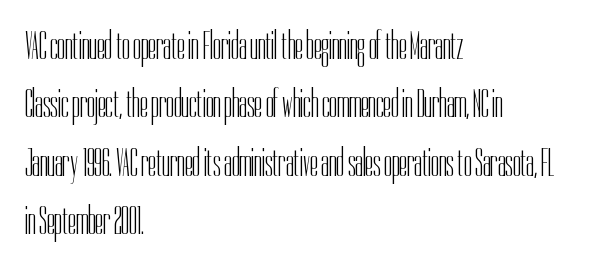
{"serif": "no", "italic": "no", "bold": "no", "weight": "light", "width": "condensed", "stroke_contrast": "low", "x_height": "medium", "monospaced": "no", "underline": "no", "align": "left", "line_spacing": "normal", "line_spacing_ratio": 1.5, "letter_spacing": "normal", "letter_spacing_em": 0.0, "glyph_px": 39}
